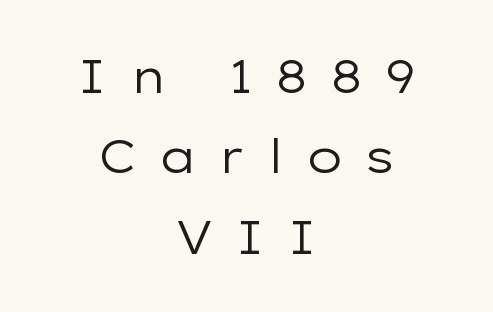
The image shows 47 px regular-weight, wide sans-serif type, upright; set centered, line spacing 1.71x, unusually wide letter spacing (+0.45 em), not underlined; low stroke contrast and a medium x-height.
